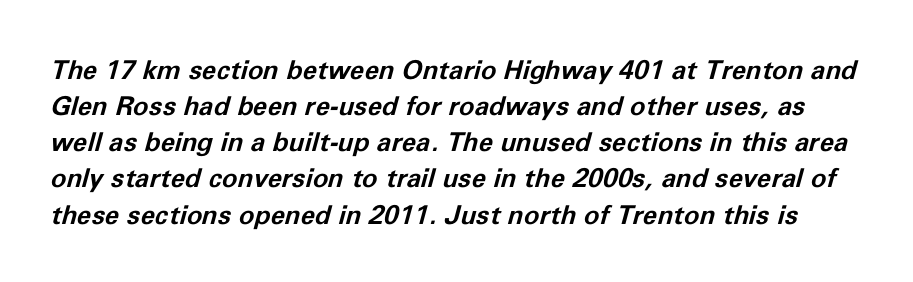
{"italic": "yes", "lean": "right", "slant_degrees": 11, "bold": "yes", "underline": "no", "line_spacing": "normal", "line_spacing_ratio": 1.39, "letter_spacing": "normal", "letter_spacing_em": 0.0, "glyph_px": 26}
